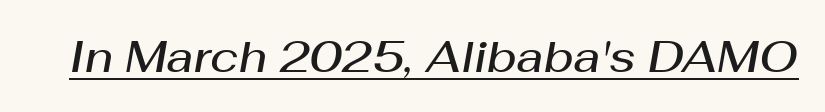
The image shows 44 px semibold type, italic (leaning right); set normal letter spacing, underlined; medium stroke contrast and a medium x-height.
